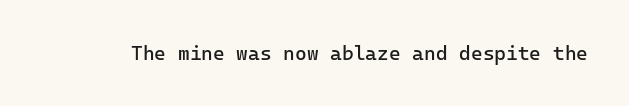
Q: Is the text bold? A: No.
Q: Is the text italic (slanted)? A: No, it is upright.
Q: Is the text underlined? A: No.
Q: Is the spacing between letters normal or unusually wide? A: Normal.
